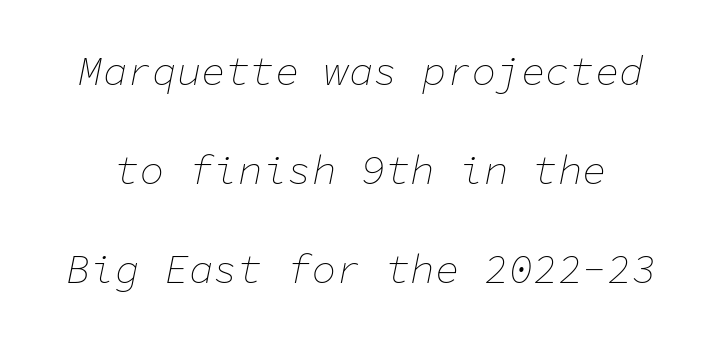
{"italic": "yes", "lean": "right", "slant_degrees": 11, "bold": "no", "weight": "thin", "width": "normal", "stroke_contrast": "low", "x_height": "medium", "monospaced": "yes", "underline": "no", "line_spacing": "loose", "line_spacing_ratio": 2.41, "letter_spacing": "normal", "letter_spacing_em": 0.0, "glyph_px": 41}
